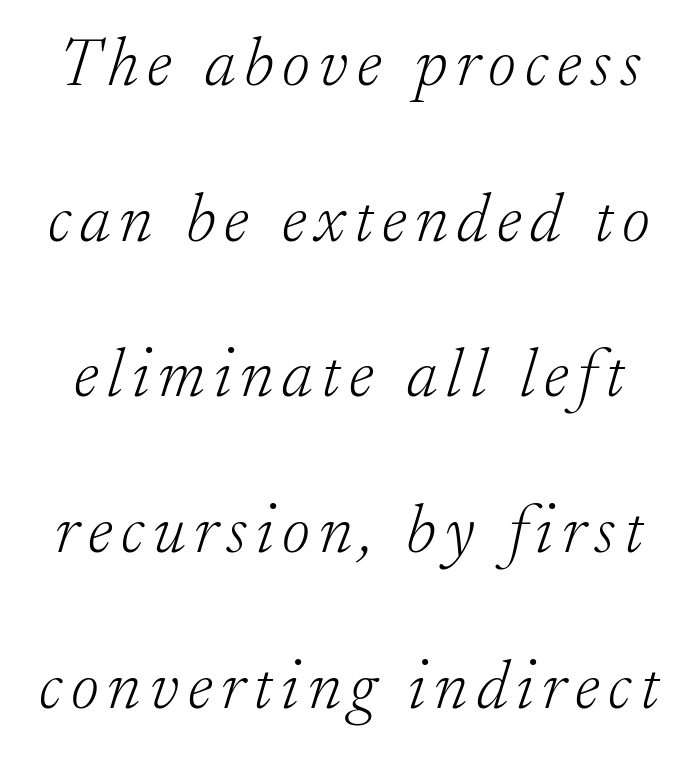
Weight class: somewhere from thin through regular. How would I describe the line gaps? Wide and relaxed. The baseline area is clear. Spacing verdict: proportional, widths tailored to each character. The font family rendered here belongs to the serif group.
